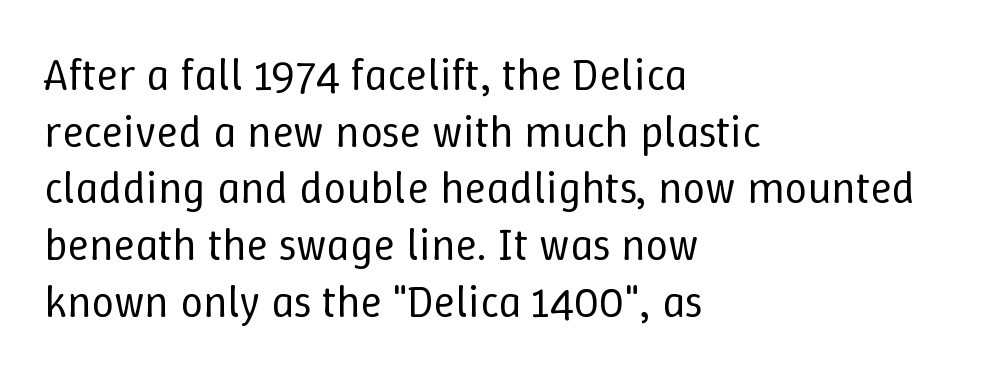
The image shows 45 px regular-weight type, upright; set left-aligned, normal line spacing (1.26x), normal letter spacing, not underlined; low stroke contrast and a medium x-height.
